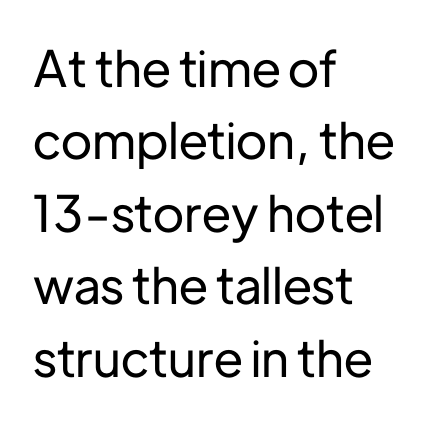
Q: Is the text italic (slanted)? A: No, it is upright.
Q: Is the typeface a serif or a sans-serif typeface? A: Sans-serif.
Q: Is the text underlined? A: No.
Q: How is the paragraph aligned? A: Left-aligned.
Q: Is the spacing between letters normal or unusually wide? A: Normal.
Q: Is the spacing between lines tight, normal or loose? A: Normal.
Q: Width (condensed, normal, or wide)? A: Normal.
Q: Stroke contrast? A: Low.
Q: x-height? A: Medium.
Q: Monospaced? A: No.
